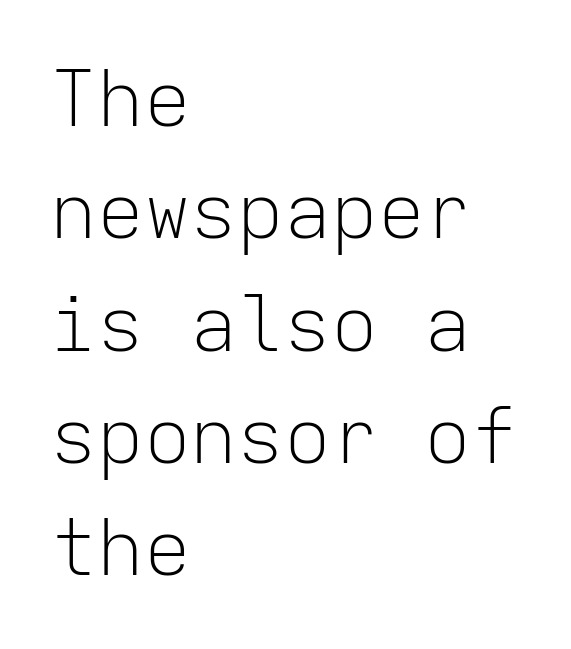
Stroke terminals: plain, sans-serif. These lines are rendered in a fixed-pitch font. Baseline-to-baseline distance is the conventional proportion of letter height. Vertical stems look standard width or narrower in stroke. These lines are set flush left with a ragged right edge. Ordinary non-slanted type is in use.
